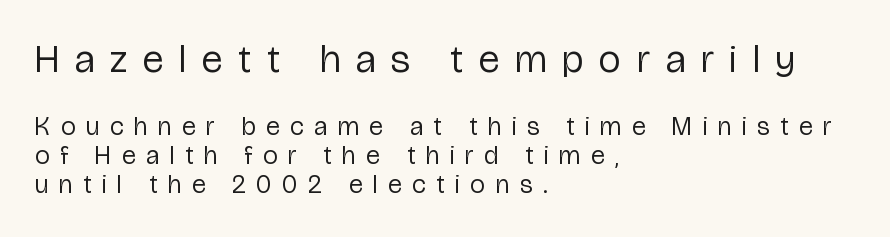
{"serif": "no", "italic": "no", "bold": "no", "weight": "regular", "width": "condensed", "stroke_contrast": "low", "x_height": "medium", "monospaced": "no", "underline": "no", "align": "left", "line_spacing": "tight", "line_spacing_ratio": 1.12, "letter_spacing": "wide", "letter_spacing_em": 0.41, "larger_block": "first", "size_ratio": 1.5, "glyph_px": 39}
